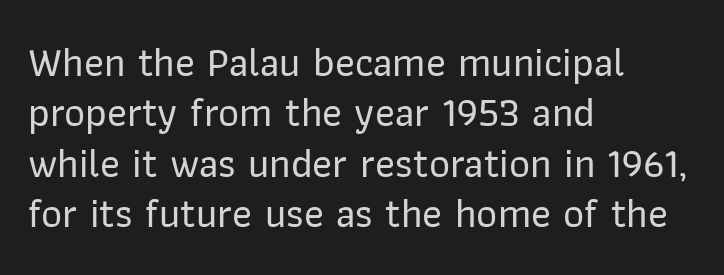
{"serif": "no", "italic": "no", "width": "normal", "stroke_contrast": "low", "x_height": "medium", "monospaced": "no", "underline": "no", "align": "left", "line_spacing_ratio": 1.23, "letter_spacing": "normal", "letter_spacing_em": 0.0, "glyph_px": 41}
